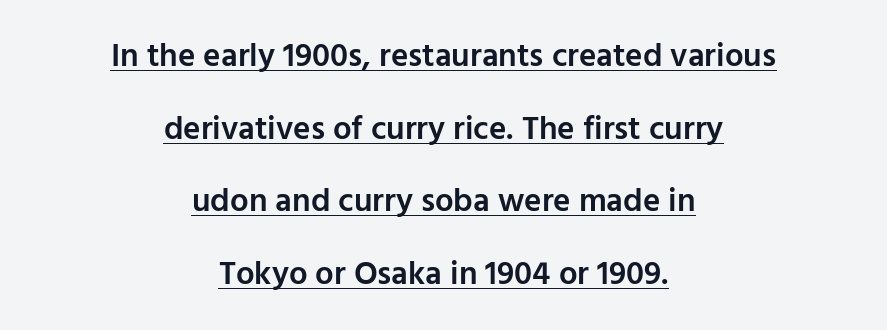
Q: Is the text bold? A: Semi-bold.
Q: Is the text italic (slanted)? A: No, it is upright.
Q: Is the typeface a serif or a sans-serif typeface? A: Sans-serif.
Q: Is the text underlined? A: Yes.
Q: How is the paragraph aligned? A: Centered.
Q: Is the spacing between letters normal or unusually wide? A: Normal.
Q: Is the spacing between lines tight, normal or loose? A: Loose.
Q: Width (condensed, normal, or wide)? A: Normal.
Q: Stroke contrast? A: Low.
Q: x-height? A: Medium.
Q: Monospaced? A: No.
